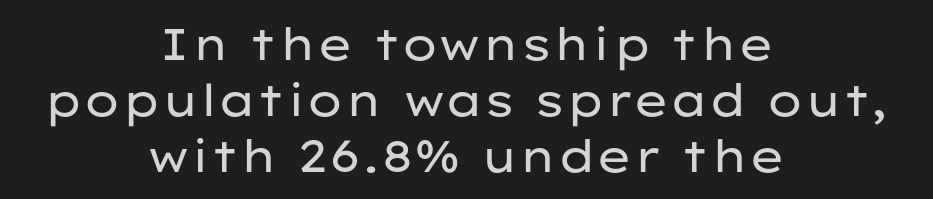
The image shows 44 px regular-weight, wide sans-serif type, upright; set centered, normal line spacing (1.27x), normal letter spacing, not underlined; low stroke contrast and a medium x-height.
